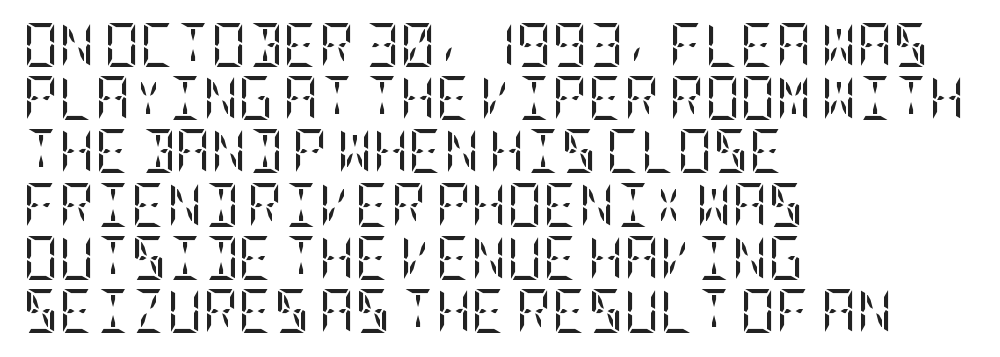
Q: Is the text bold? A: No.
Q: Is the text italic (slanted)? A: No, it is upright.
Q: Is the typeface a serif or a sans-serif typeface? A: Serif.
Q: Is the text underlined? A: No.
Q: How is the paragraph aligned? A: Left-aligned.
Q: Is the spacing between letters normal or unusually wide? A: Normal.
Q: Width (condensed, normal, or wide)? A: Condensed.
Q: Stroke contrast? A: Low.
Q: x-height? A: Large.
